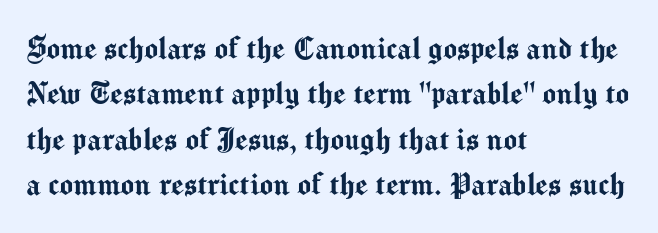
It's the straight-up-and-down kind of type. Typeset ragged right — the left edge is the straight one. The text was rendered using a sans face with plain stroke endings. Honestly, the row spacing looks completely unremarkable. Think of a printed novel: that variable character pitch is what you see here. Nothing unusual about the tracking: characters are spaced as the font intends.
